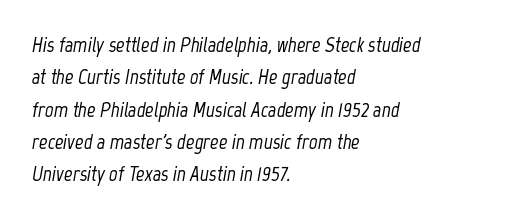
Q: Is the text italic (slanted)? A: Yes, it leans right by about 12 degrees.
Q: Is the text underlined? A: No.
Q: How is the paragraph aligned? A: Left-aligned.
Q: Is the spacing between letters normal or unusually wide? A: Normal.
Q: Is the spacing between lines tight, normal or loose? A: Normal.
